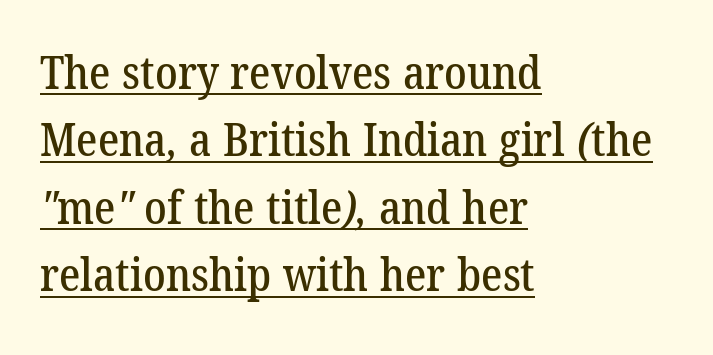
{"serif": "yes", "width": "normal", "stroke_contrast": "low", "x_height": "medium", "monospaced": "no", "underline": "yes", "align": "left", "line_spacing": "normal", "line_spacing_ratio": 1.5, "letter_spacing": "normal", "letter_spacing_em": 0.0, "glyph_px": 45}
